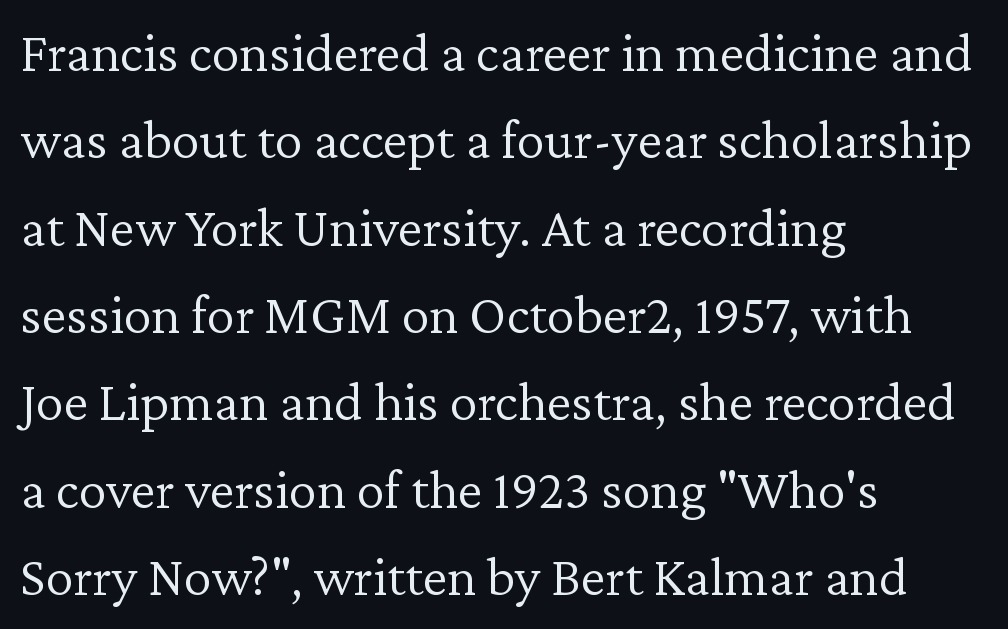
Horizontal bands of white between lines are of average thickness. Plain, unruled lines of type. Here the designer chose a conventional face with non-uniform glyph widths. Style check: upright. The typesetting does not lean heavy: it is not bold. The rag falls on the right side of this text block.
